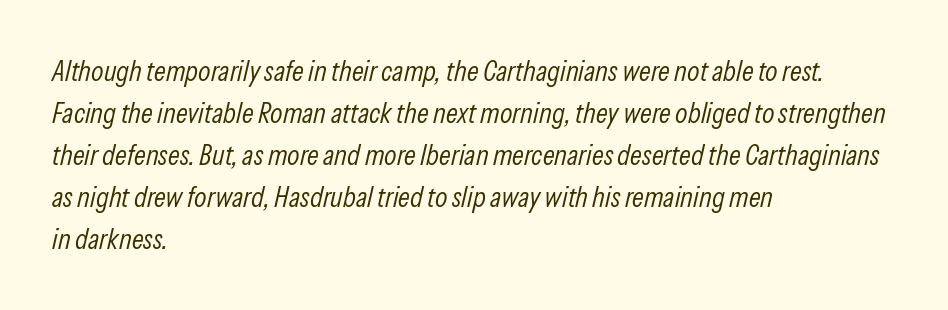
The image shows 29 px light, condensed type, italic (leaning right); set left-aligned, normal line spacing (1.45x), normal letter spacing, not underlined; low stroke contrast and a medium x-height.
